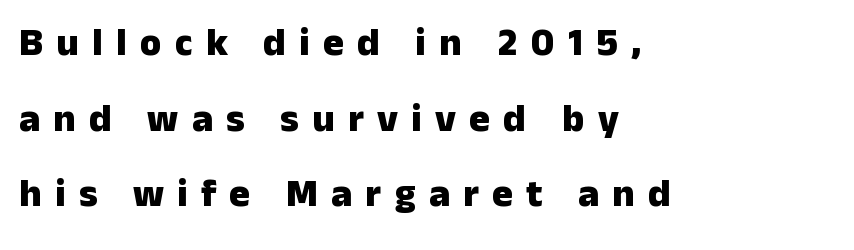
Nothing sits at the stroke ends, so this counts as sans-serif. Posture: upright roman. The tracking jumps out immediately: characters are airy and widely separated. The strokes are fattened all the way to bold.
